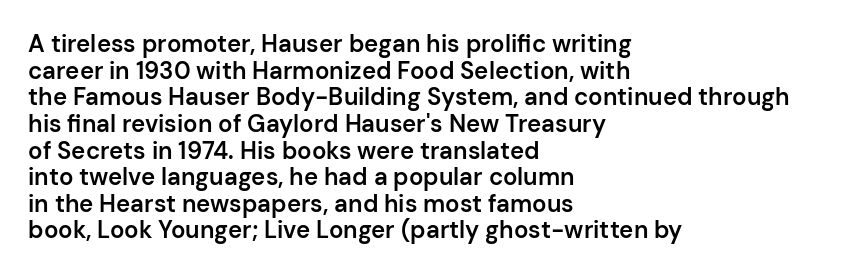
If you drew a ruler down the left edge, every line would touch it. Rows of type sit shoulder to shoulder in the vertical direction. The foot of each line stays bare and open. Words appear dense and cohesive because spacing is normal.
